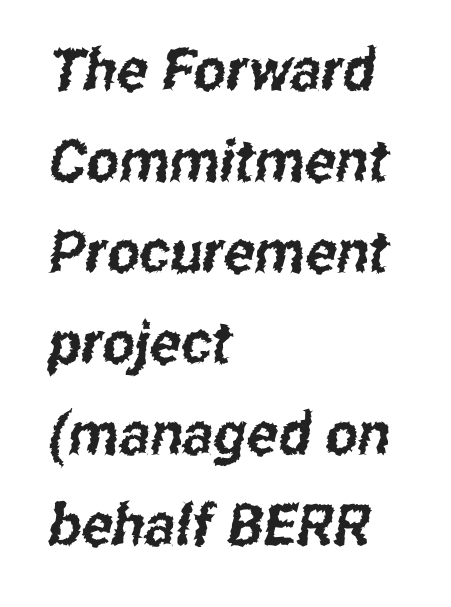
The image shows 58 px condensed sans-serif type; set left-aligned, normal line spacing (1.57x), normal letter spacing, not underlined; low stroke contrast and a medium x-height.
